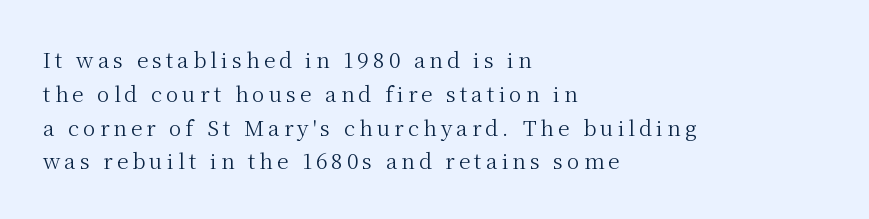
{"italic": "no", "bold": "no", "underline": "no", "align": "left", "line_spacing": "normal", "line_spacing_ratio": 1.61, "glyph_px": 21}
